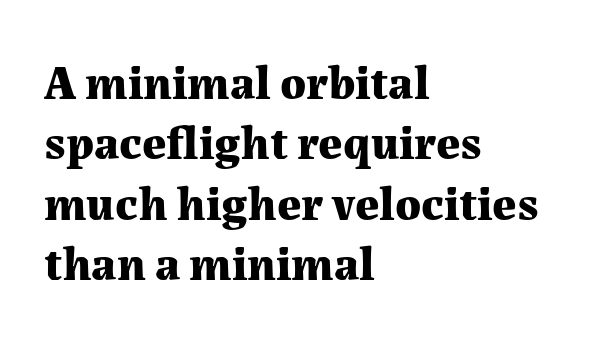
{"serif": "yes", "italic": "no", "bold": "yes", "weight": "bold", "width": "normal", "stroke_contrast": "medium", "x_height": "medium", "monospaced": "no", "underline": "no", "align": "left", "line_spacing": "normal", "line_spacing_ratio": 1.26, "letter_spacing": "normal", "letter_spacing_em": 0.0, "glyph_px": 48}
